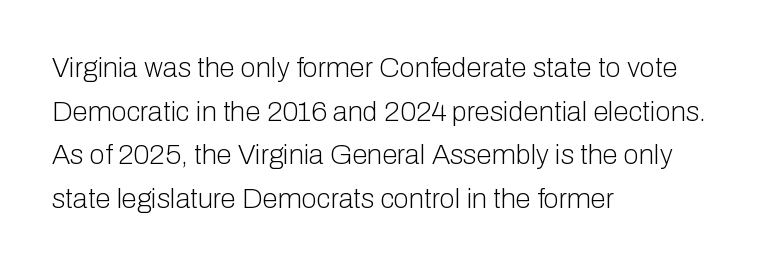
{"serif": "no", "italic": "no", "bold": "no", "weight": "light", "width": "normal", "stroke_contrast": "low", "x_height": "medium", "monospaced": "no", "underline": "no", "align": "left", "line_spacing": "normal", "line_spacing_ratio": 1.56, "letter_spacing": "normal", "letter_spacing_em": 0.0, "glyph_px": 28}
